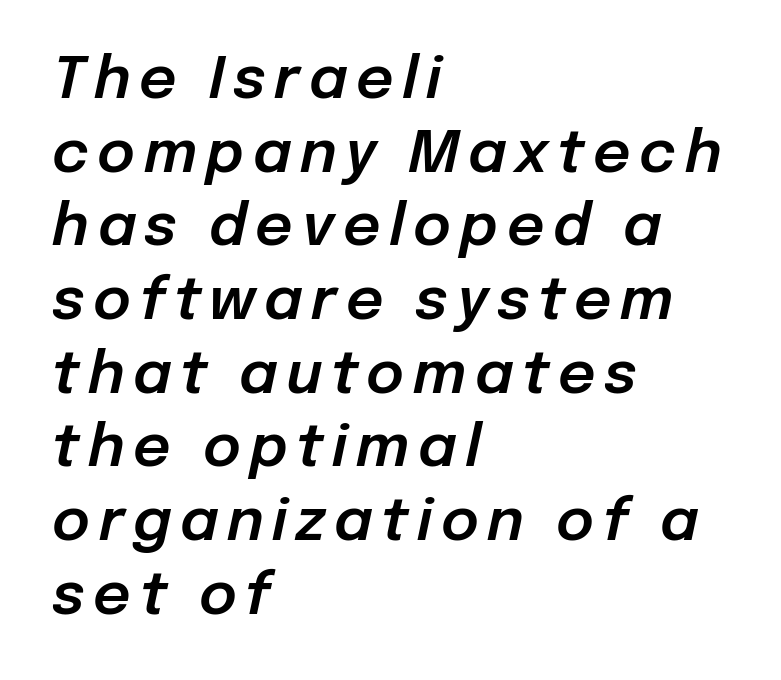
The passage is arranged the way most books set body copy — flush left. The specimen omits any rule beneath the text block's lines. Evenly set lines give the paragraph a standard silhouette. Varying glyph widths throughout — classic text-font behaviour. The font's italic variant was chosen for this text.
